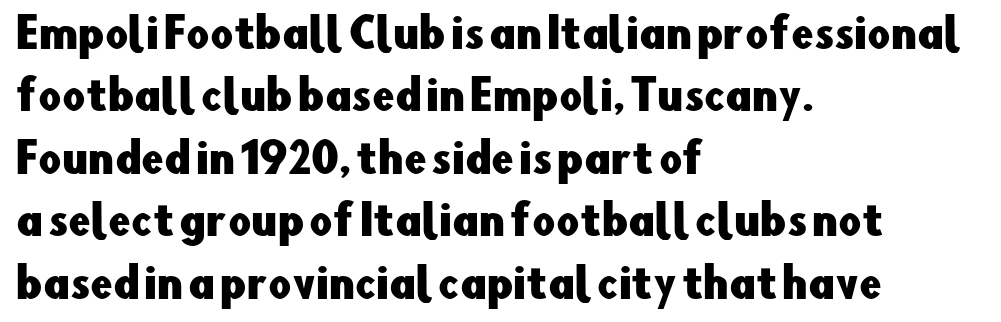
These lines stack with their left ends in a neat column. The text was rendered using a sans face with plain stroke endings. The zone under the glyphs is completely vacant. The letterforms sit shoulder to shoulder at normal distance. You could not count columns in this text — the font is proportionally spaced.
